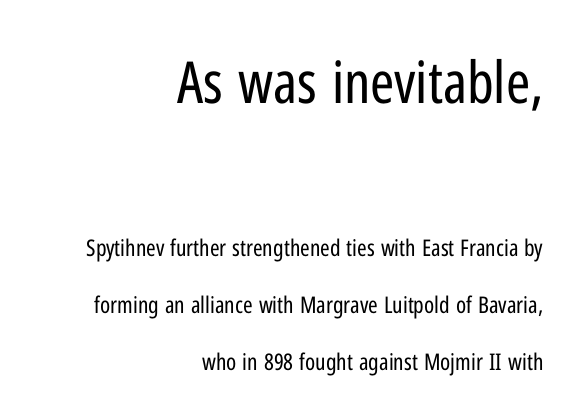
The image shows 58 px regular-weight, condensed sans-serif type, upright; set right-aligned, loose line spacing (2.48x), normal letter spacing, not underlined; the first (top) block is 2.52x larger; low stroke contrast and a medium x-height.
